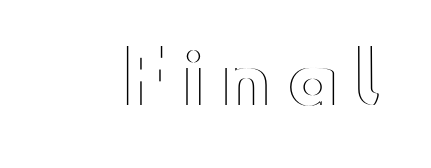
Q: Is the text italic (slanted)? A: No, it is upright.
Q: Is the text underlined? A: No.
Q: Is the spacing between letters normal or unusually wide? A: Unusually wide.
Q: Width (condensed, normal, or wide)? A: Wide.
Q: x-height? A: Small.
Q: Monospaced? A: No.
